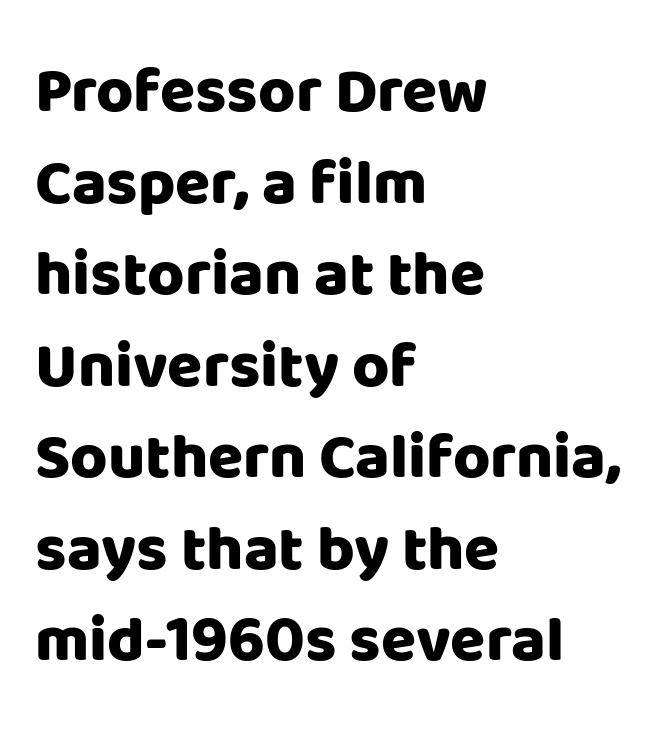
The image shows 64 px heavy sans-serif type, upright; set left-aligned, normal line spacing (1.43x), normal letter spacing, not underlined; low stroke contrast and a large x-height.
